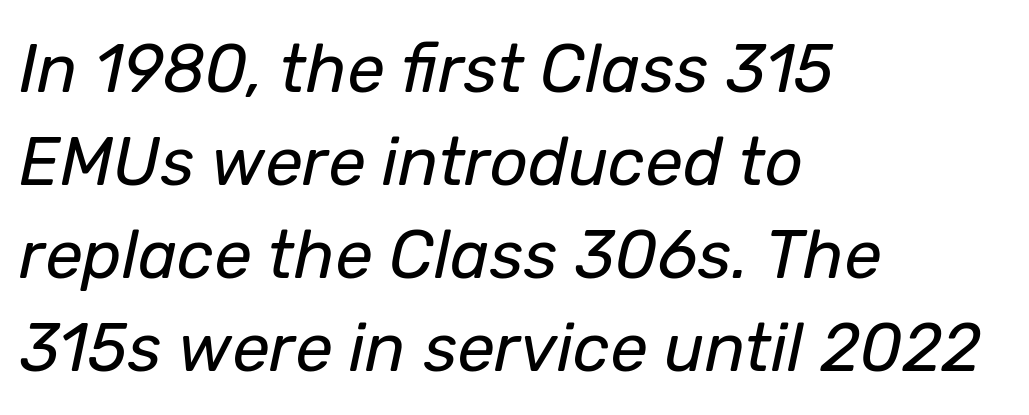
Q: Is the text bold? A: No.
Q: Is the text italic (slanted)? A: Yes, it leans right by about 12 degrees.
Q: Is the text underlined? A: No.
Q: How is the paragraph aligned? A: Left-aligned.
Q: Is the spacing between letters normal or unusually wide? A: Normal.
Q: Is the spacing between lines tight, normal or loose? A: Normal.
Q: Width (condensed, normal, or wide)? A: Normal.
Q: Stroke contrast? A: Low.
Q: x-height? A: Medium.
Q: Monospaced? A: No.
